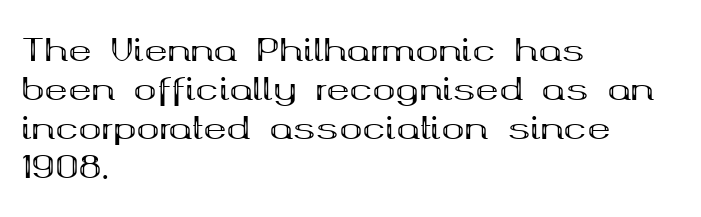
The letters sit at their default tracking, neither squeezed nor spread. Notice how the stems are strictly vertical — no italics here. The compositor pushed each line to the left boundary. Letters rest on an invisible, unmarked baseline.
